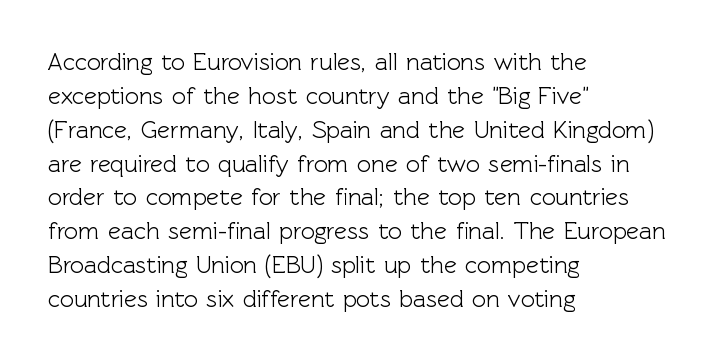
Q: Is the text italic (slanted)? A: No, it is upright.
Q: Is the text underlined? A: No.
Q: How is the paragraph aligned? A: Left-aligned.
Q: Is the spacing between letters normal or unusually wide? A: Normal.
Q: Is the spacing between lines tight, normal or loose? A: Normal.
